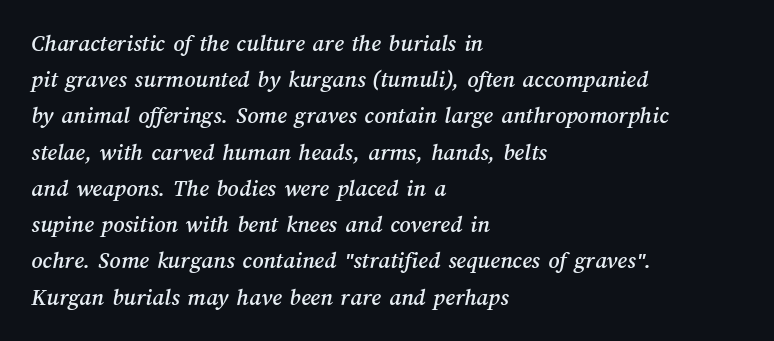
Q: Is the text underlined? A: No.
Q: How is the paragraph aligned? A: Left-aligned.
Q: Is the spacing between letters normal or unusually wide? A: Normal.
Q: Is the spacing between lines tight, normal or loose? A: Normal.
